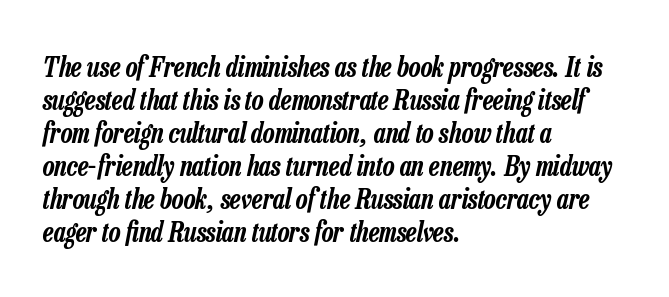
Leftover space on each line is placed entirely after the last word. The baseline area is clear. Tall strokes in this sample are angled rather than plumb. These lines keep a tight, regular rhythm from letter to letter.
